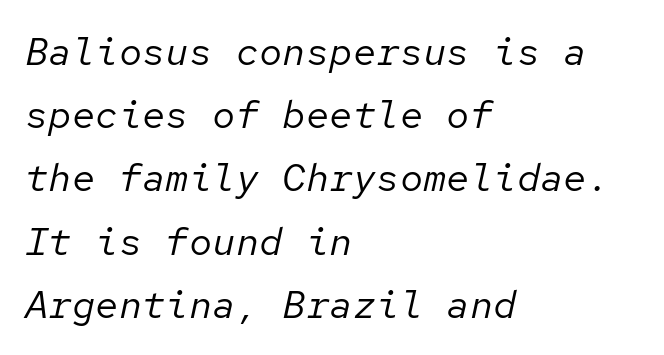
Q: Is the text bold? A: No.
Q: Is the text italic (slanted)? A: Yes, it leans right by about 12 degrees.
Q: Is the text underlined? A: No.
Q: How is the paragraph aligned? A: Left-aligned.
Q: Is the spacing between letters normal or unusually wide? A: Normal.
Q: Is the spacing between lines tight, normal or loose? A: Normal.
Q: Width (condensed, normal, or wide)? A: Normal.
Q: Stroke contrast? A: Low.
Q: x-height? A: Medium.
Q: Monospaced? A: Yes.
